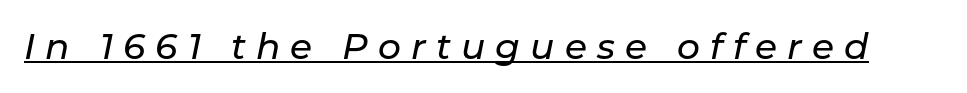
{"italic": "yes", "lean": "right", "slant_degrees": 11, "width": "normal", "stroke_contrast": "low", "x_height": "medium", "monospaced": "no", "underline": "yes", "letter_spacing": "wide", "letter_spacing_em": 0.28, "glyph_px": 36}
